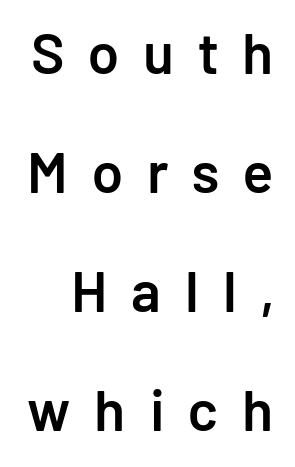
The image shows 57 px semibold sans-serif type, upright; set loose line spacing (2.09x), unusually wide letter spacing (+0.42 em), not underlined; low stroke contrast and a medium x-height.
